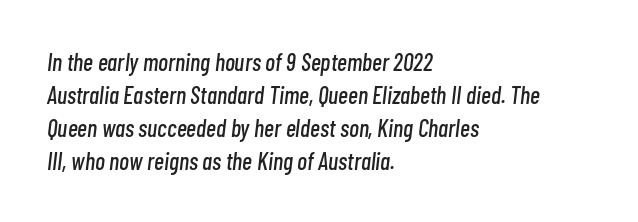
Regular leading. Horizontally, the lines are justified to the leading edge only. Does extra space separate the letters? No, they use regular spacing. When letters slant like this, we call the style italic. The zone under the glyphs is completely vacant.
